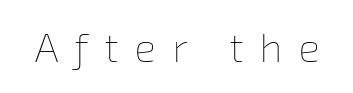
Q: Is the text bold? A: No.
Q: Is the text underlined? A: No.
Q: Is the spacing between letters normal or unusually wide? A: Unusually wide.
Q: Width (condensed, normal, or wide)? A: Normal.
Q: Stroke contrast? A: Low.
Q: x-height? A: Medium.
Q: Monospaced? A: No.
